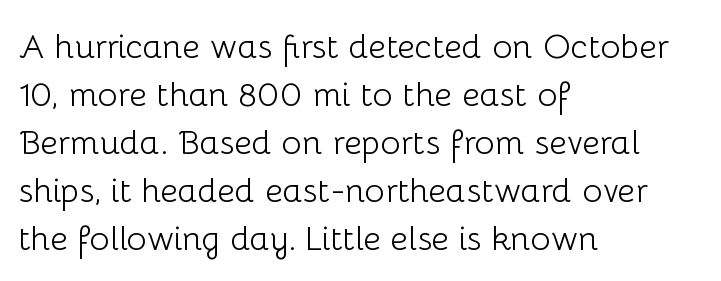
Q: Is the text bold? A: No.
Q: Is the text italic (slanted)? A: No, it is upright.
Q: Is the typeface a serif or a sans-serif typeface? A: Sans-serif.
Q: Is the text underlined? A: No.
Q: How is the paragraph aligned? A: Left-aligned.
Q: Is the spacing between letters normal or unusually wide? A: Normal.
Q: Is the spacing between lines tight, normal or loose? A: Normal.
Q: Width (condensed, normal, or wide)? A: Normal.
Q: Stroke contrast? A: Low.
Q: x-height? A: Medium.
Q: Monospaced? A: No.
